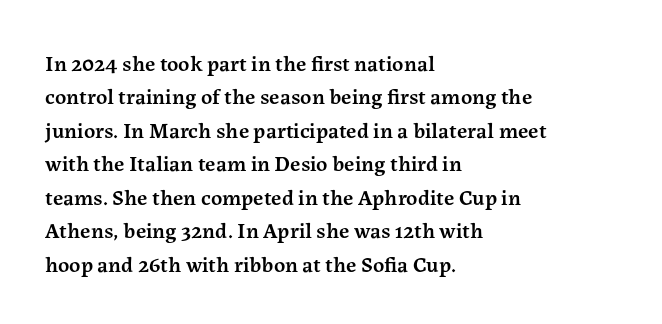
The image shows 22 px text type, upright; set left-aligned, normal line spacing (1.52x), normal letter spacing, not underlined.
